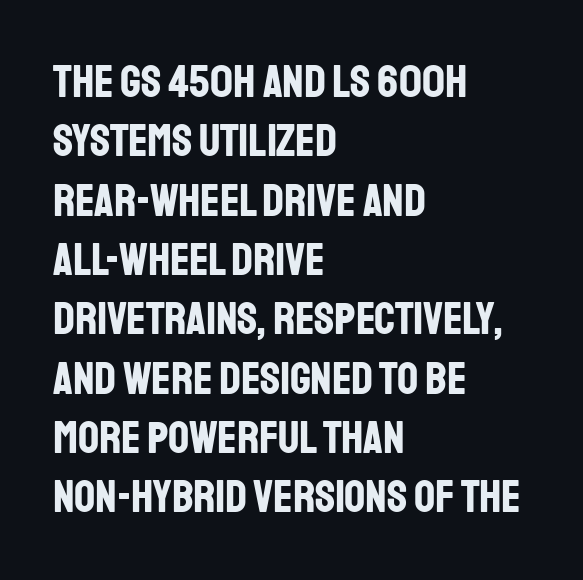
Letter spacing: default. In terms of weight, the rendering is a true, heavy bold. Quick note: underline off. Nope, not italic — everything's standing straight.
